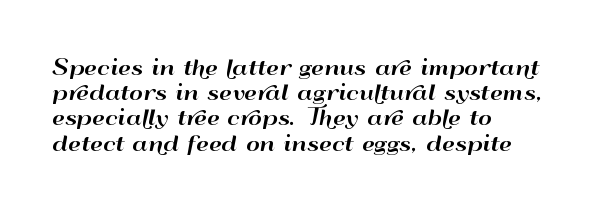
The image shows 21 px text type; set left-aligned, line spacing 1.2x, normal letter spacing, not underlined.
